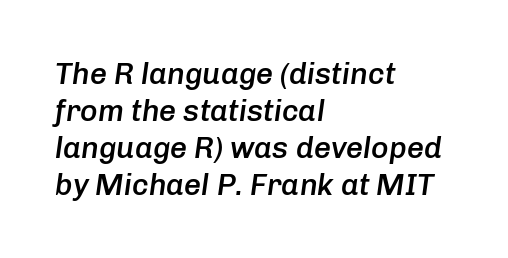
The image shows 30 px semibold type, italic (leaning right); set left-aligned, line spacing 1.23x, normal letter spacing, not underlined; low stroke contrast and a medium x-height.
